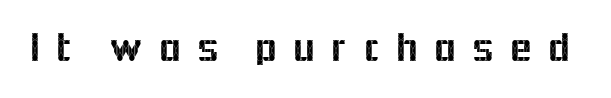
{"serif": "no", "italic": "no", "width": "normal", "x_height": "medium", "monospaced": "no", "underline": "no", "letter_spacing": "wide", "letter_spacing_em": 0.34, "glyph_px": 42}
